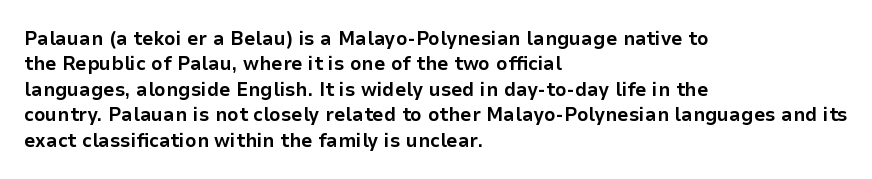
{"italic": "no", "bold": "yes", "underline": "no", "align": "left", "line_spacing": "normal", "line_spacing_ratio": 1.27, "letter_spacing": "normal", "letter_spacing_em": 0.0, "glyph_px": 20}
